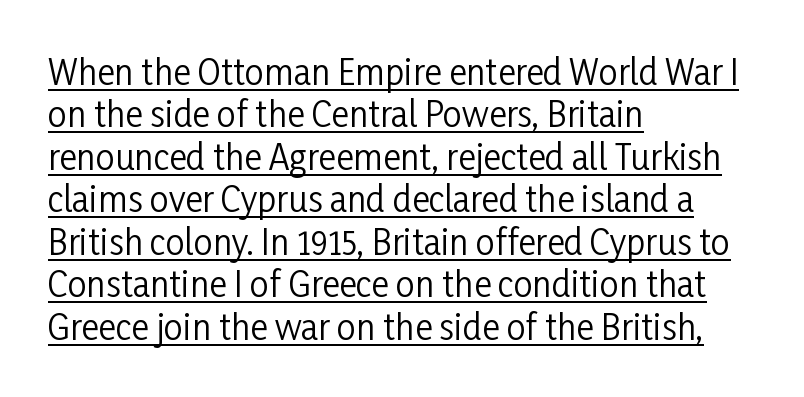
Q: Is the text bold? A: No.
Q: Is the text italic (slanted)? A: No, it is upright.
Q: Is the typeface a serif or a sans-serif typeface? A: Sans-serif.
Q: Is the text underlined? A: Yes.
Q: How is the paragraph aligned? A: Left-aligned.
Q: Is the spacing between letters normal or unusually wide? A: Normal.
Q: Is the spacing between lines tight, normal or loose? A: Normal.
Q: Width (condensed, normal, or wide)? A: Condensed.
Q: Stroke contrast? A: Low.
Q: x-height? A: Medium.
Q: Monospaced? A: No.
